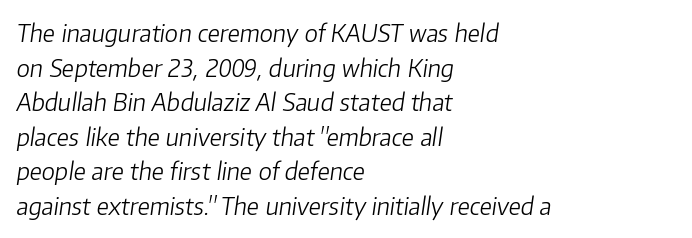
The image shows 24 px text type, italic (leaning right); set left-aligned, normal line spacing (1.44x), normal letter spacing, not underlined.
